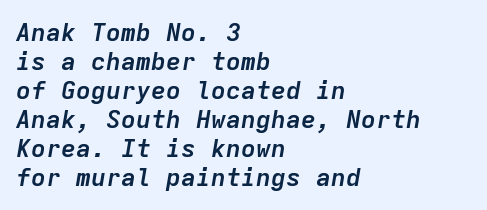
The image shows 25 px bold type, italic (leaning right); set left-aligned, line spacing 1.16x, normal letter spacing, not underlined.
